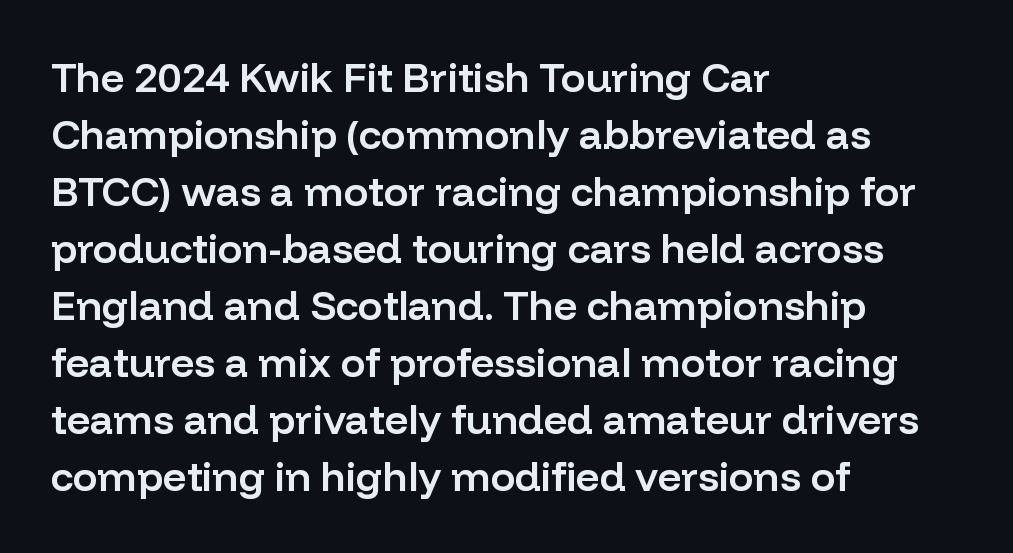
Q: Is the text bold? A: Semi-bold.
Q: Is the text italic (slanted)? A: No, it is upright.
Q: Is the typeface a serif or a sans-serif typeface? A: Sans-serif.
Q: Is the text underlined? A: No.
Q: How is the paragraph aligned? A: Left-aligned.
Q: Is the spacing between letters normal or unusually wide? A: Normal.
Q: Is the spacing between lines tight, normal or loose? A: Normal.
Q: Width (condensed, normal, or wide)? A: Normal.
Q: Stroke contrast? A: Low.
Q: x-height? A: Medium.
Q: Monospaced? A: No.
